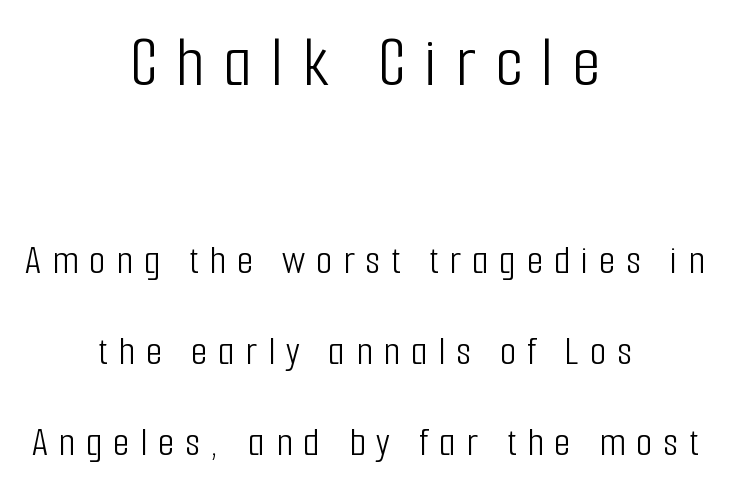
The image shows 73 px light, condensed sans-serif type, upright; set centered, loose line spacing (2.16x), unusually wide letter spacing (+0.26 em), not underlined; the first (top) block is 1.74x larger; low stroke contrast and a medium x-height.
